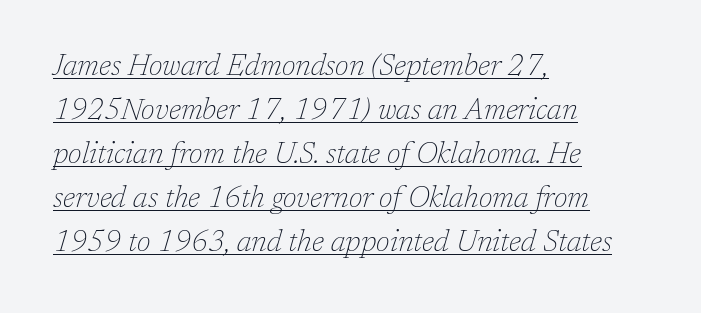
Q: Is the text bold? A: No.
Q: Is the text italic (slanted)? A: Yes, it leans right by about 17 degrees.
Q: Is the typeface a serif or a sans-serif typeface? A: Serif.
Q: Is the text underlined? A: Yes.
Q: How is the paragraph aligned? A: Left-aligned.
Q: Is the spacing between letters normal or unusually wide? A: Normal.
Q: Is the spacing between lines tight, normal or loose? A: Normal.
Q: Width (condensed, normal, or wide)? A: Normal.
Q: Stroke contrast? A: Low.
Q: x-height? A: Medium.
Q: Monospaced? A: No.
